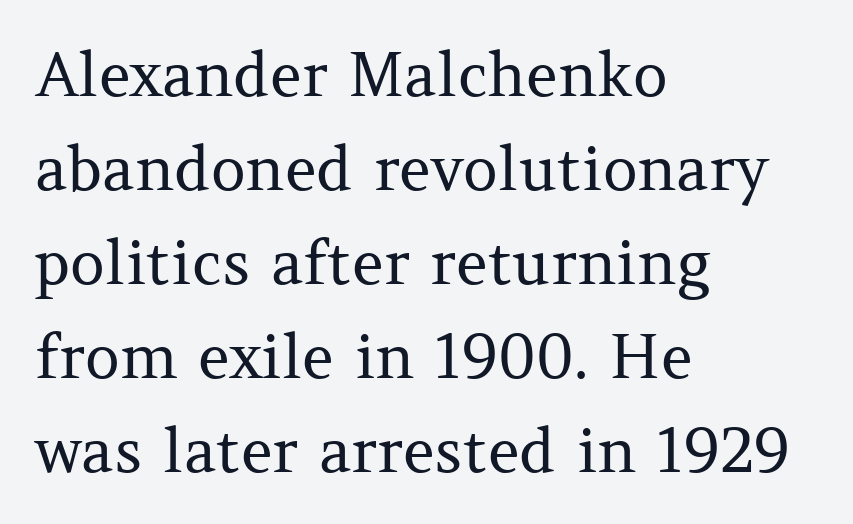
Q: Is the text bold? A: No.
Q: Is the text italic (slanted)? A: No, it is upright.
Q: Is the typeface a serif or a sans-serif typeface? A: Serif.
Q: Is the text underlined? A: No.
Q: How is the paragraph aligned? A: Left-aligned.
Q: Is the spacing between letters normal or unusually wide? A: Normal.
Q: Is the spacing between lines tight, normal or loose? A: Normal.
Q: Width (condensed, normal, or wide)? A: Normal.
Q: Stroke contrast? A: Medium.
Q: x-height? A: Medium.
Q: Monospaced? A: No.
